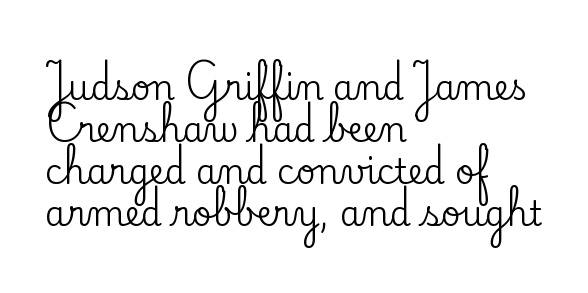
The image shows 34 px serif type, upright; set left-aligned, line spacing 1.24x, normal letter spacing, not underlined; low stroke contrast and a small x-height.
